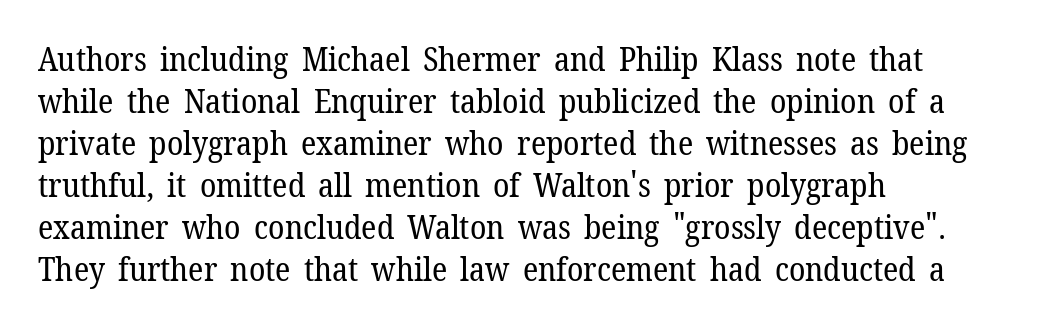
{"serif": "yes", "italic": "no", "bold": "no", "weight": "regular", "width": "normal", "stroke_contrast": "low", "x_height": "medium", "monospaced": "no", "underline": "no", "align": "left", "line_spacing": "normal", "line_spacing_ratio": 1.27, "letter_spacing": "normal", "letter_spacing_em": 0.0, "glyph_px": 33}
